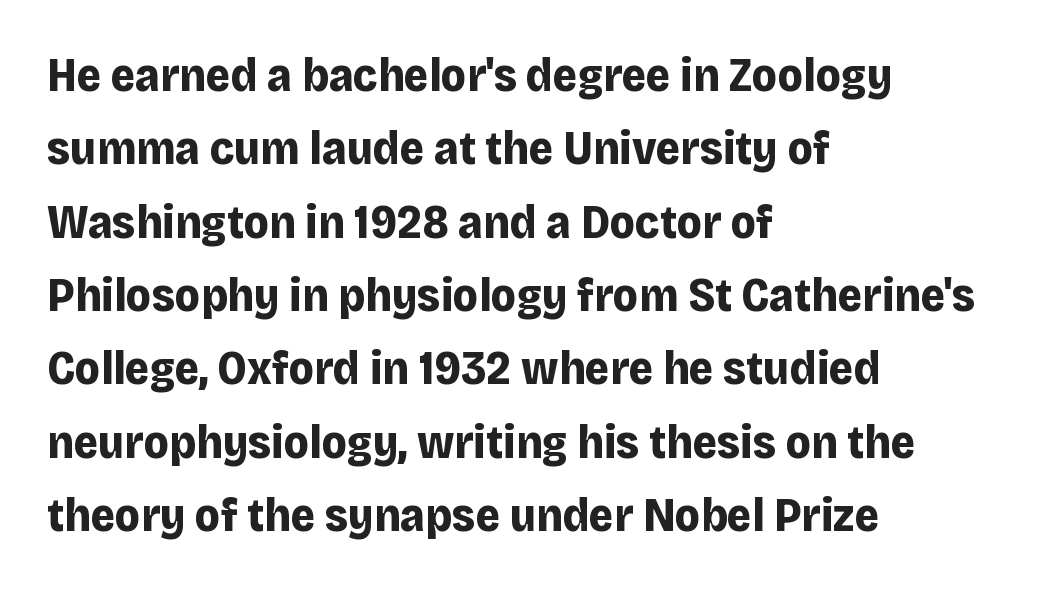
Its strokes are broad and dark, the hallmark of bold type. The type sits square on the baseline with zero lean. Each letter keeps its own natural width here, so spacing adapts to shape. Observe the ordinary spacing: letters are neighbours, not strangers. These lines stack with their left ends in a neat column. The leading is moderate, giving the passage an even texture.
